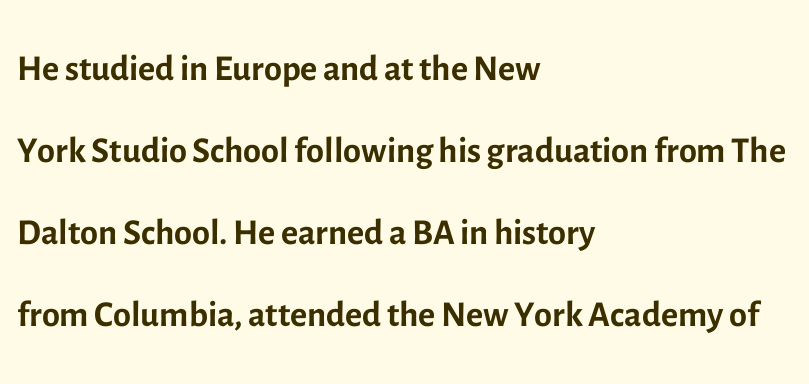
Q: Is the text bold? A: No.
Q: Is the text italic (slanted)? A: No, it is upright.
Q: Is the typeface a serif or a sans-serif typeface? A: Sans-serif.
Q: Is the text underlined? A: No.
Q: How is the paragraph aligned? A: Left-aligned.
Q: Is the spacing between letters normal or unusually wide? A: Normal.
Q: Is the spacing between lines tight, normal or loose? A: Normal.
Q: Width (condensed, normal, or wide)? A: Normal.
Q: x-height? A: Medium.
Q: Monospaced? A: No.
